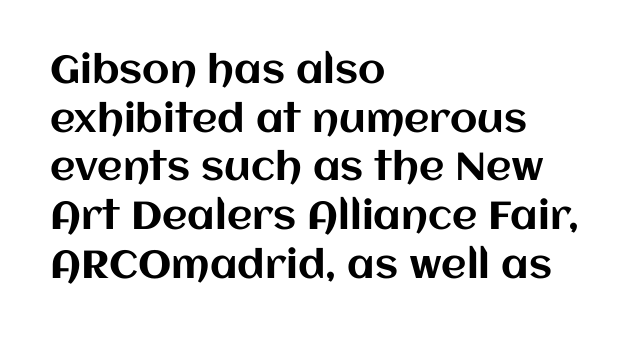
Q: Is the text italic (slanted)? A: No, it is upright.
Q: Is the text underlined? A: No.
Q: How is the paragraph aligned? A: Left-aligned.
Q: Is the spacing between letters normal or unusually wide? A: Normal.
Q: Is the spacing between lines tight, normal or loose? A: Normal.
Q: Width (condensed, normal, or wide)? A: Normal.
Q: Stroke contrast? A: Medium.
Q: x-height? A: Large.
Q: Monospaced? A: No.
